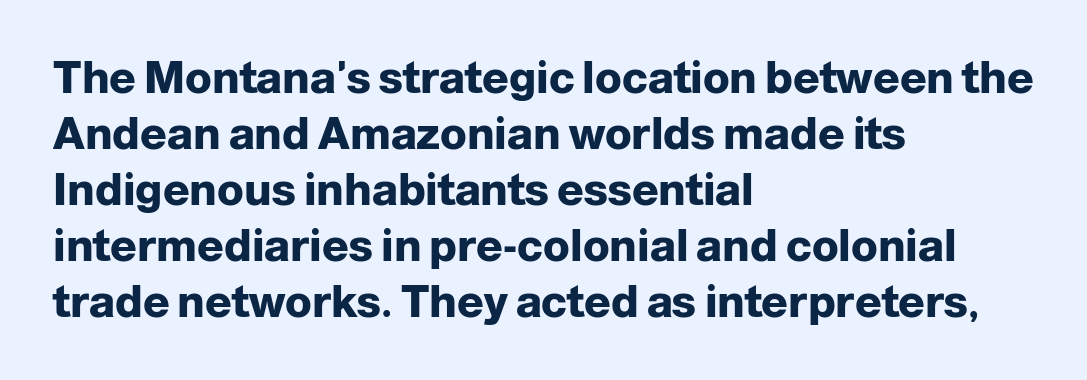
In terms of letterform style, serifs are entirely absent. Evenly set lines give the paragraph a standard silhouette. Letters rest on an invisible, unmarked baseline. Words appear dense and cohesive because spacing is normal.
